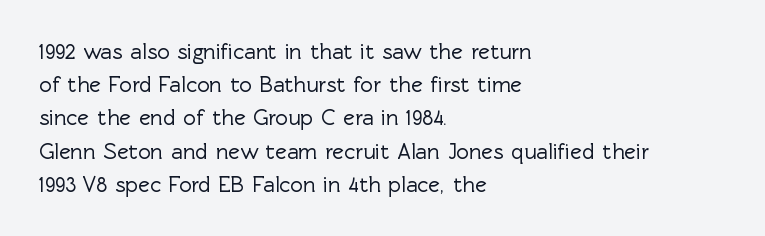
Q: Is the text italic (slanted)? A: No, it is upright.
Q: Is the text underlined? A: No.
Q: How is the paragraph aligned? A: Left-aligned.
Q: Is the spacing between letters normal or unusually wide? A: Normal.
Q: Is the spacing between lines tight, normal or loose? A: Normal.
